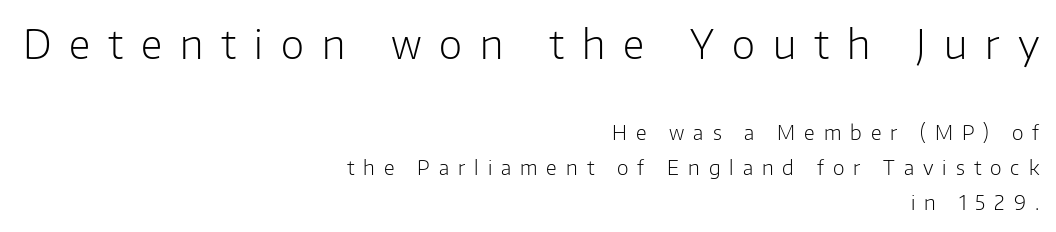
The image shows 40 px light sans-serif type, upright; set right-aligned, line spacing 1.75x, unusually wide letter spacing (+0.45 em), not underlined; the first (top) block is 2.0x larger; low stroke contrast and a medium x-height.
